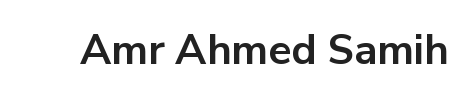
The image shows 42 px bold sans-serif type, upright; set normal letter spacing, not underlined; low stroke contrast and a medium x-height.
